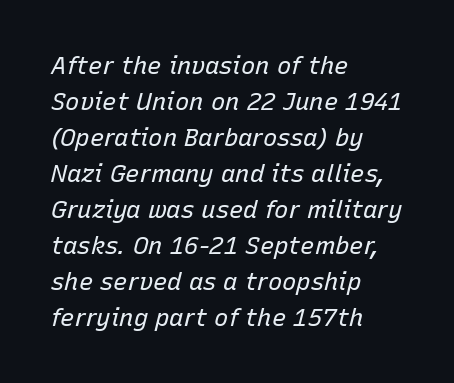
Q: Is the text bold? A: No.
Q: Is the text italic (slanted)? A: Yes, it leans right by about 15 degrees.
Q: Is the text underlined? A: No.
Q: How is the paragraph aligned? A: Left-aligned.
Q: Is the spacing between letters normal or unusually wide? A: Normal.
Q: Is the spacing between lines tight, normal or loose? A: Normal.
